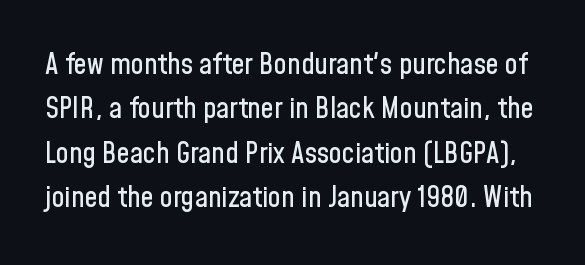
Q: Is the text italic (slanted)? A: No, it is upright.
Q: Is the typeface a serif or a sans-serif typeface? A: Sans-serif.
Q: Is the text underlined? A: No.
Q: Is the spacing between letters normal or unusually wide? A: Normal.
Q: Is the spacing between lines tight, normal or loose? A: Normal.
Q: Width (condensed, normal, or wide)? A: Condensed.
Q: Stroke contrast? A: Low.
Q: x-height? A: Medium.
Q: Monospaced? A: No.
